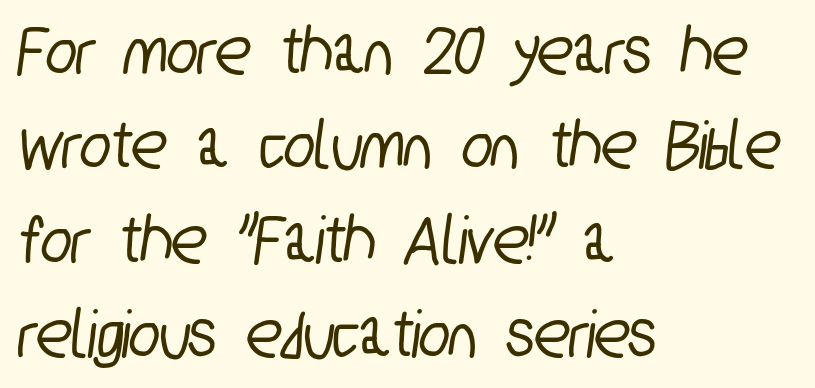
{"serif": "no", "width": "condensed", "stroke_contrast": "low", "x_height": "medium", "monospaced": "no", "underline": "no", "align": "left", "line_spacing": "normal", "line_spacing_ratio": 1.31, "letter_spacing": "normal", "letter_spacing_em": 0.0, "glyph_px": 72}
